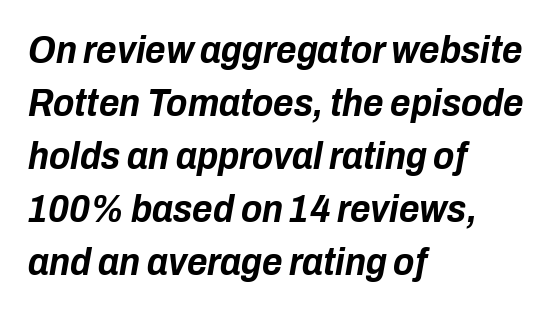
The image shows 39 px bold, condensed type, italic (leaning right); set left-aligned, normal line spacing (1.36x), normal letter spacing, not underlined; low stroke contrast and a medium x-height.
